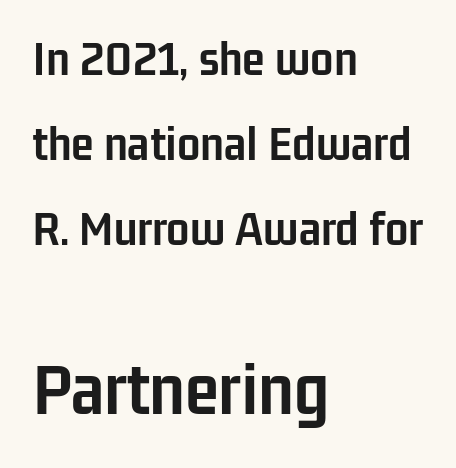
Q: Is the text bold? A: Yes.
Q: Is the text italic (slanted)? A: No, it is upright.
Q: Is the typeface a serif or a sans-serif typeface? A: Sans-serif.
Q: Is the text underlined? A: No.
Q: How is the paragraph aligned? A: Left-aligned.
Q: Is the spacing between letters normal or unusually wide? A: Normal.
Q: Is the spacing between lines tight, normal or loose? A: Normal.
Q: Which block of text is set in a larger size, the first (top) or the second (bottom)? A: The second (bottom) one.
Q: Width (condensed, normal, or wide)? A: Condensed.
Q: Stroke contrast? A: Low.
Q: x-height? A: Medium.
Q: Monospaced? A: No.
